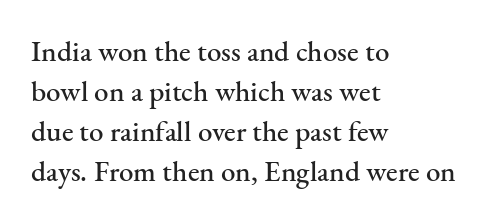
Vertical strokes here are truly vertical. A bare baseline throughout the passage. Proportional: the letters do not fall into vertical columns. The typeface chosen for these lines features serifs. Where is the straight margin? On the left. Each word holds together tightly as a unit, with standard inter-letter gaps.
